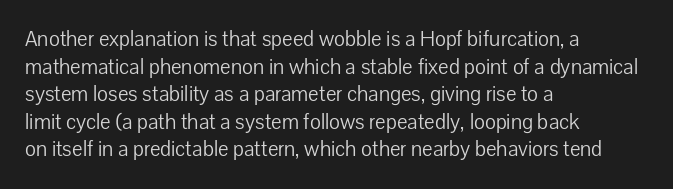
{"italic": "no", "bold": "no", "underline": "no", "align": "left", "line_spacing": "normal", "line_spacing_ratio": 1.31, "letter_spacing": "normal", "letter_spacing_em": 0.0, "glyph_px": 21}
